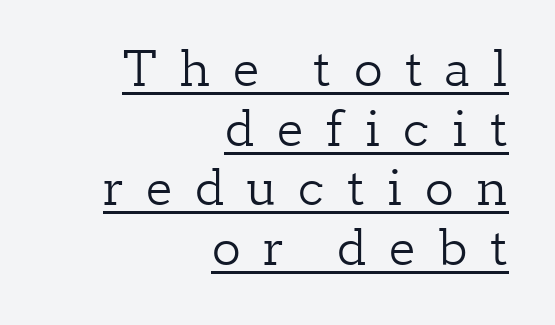
{"serif": "yes", "italic": "no", "bold": "no", "weight": "light", "width": "normal", "stroke_contrast": "low", "x_height": "medium", "monospaced": "no", "underline": "yes", "align": "right", "line_spacing_ratio": 1.24, "letter_spacing": "wide", "letter_spacing_em": 0.47, "glyph_px": 48}
